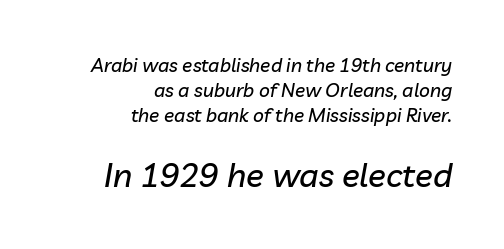
{"italic": "yes", "lean": "right", "slant_degrees": 10, "width": "normal", "stroke_contrast": "low", "x_height": "medium", "monospaced": "no", "underline": "no", "align": "right", "line_spacing": "normal", "line_spacing_ratio": 1.31, "letter_spacing": "normal", "letter_spacing_em": 0.0, "larger_block": "second", "size_ratio": 1.74, "glyph_px": 33}
